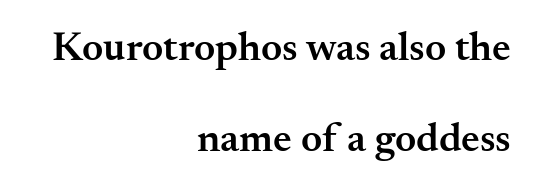
{"serif": "yes", "italic": "no", "bold": "semi", "weight": "semibold", "width": "normal", "stroke_contrast": "medium", "x_height": "small", "monospaced": "no", "underline": "no", "align": "right", "line_spacing": "loose", "line_spacing_ratio": 2.22, "letter_spacing": "normal", "letter_spacing_em": 0.0, "glyph_px": 41}
